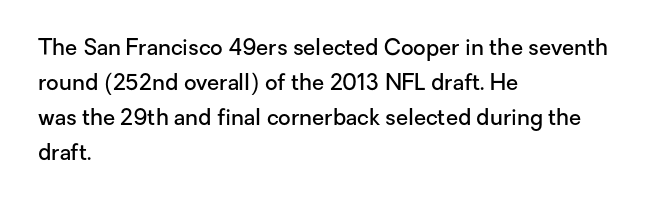
Q: Is the text bold? A: Semi-bold.
Q: Is the text italic (slanted)? A: No, it is upright.
Q: Is the text underlined? A: No.
Q: How is the paragraph aligned? A: Left-aligned.
Q: Is the spacing between letters normal or unusually wide? A: Normal.
Q: Is the spacing between lines tight, normal or loose? A: Normal.
